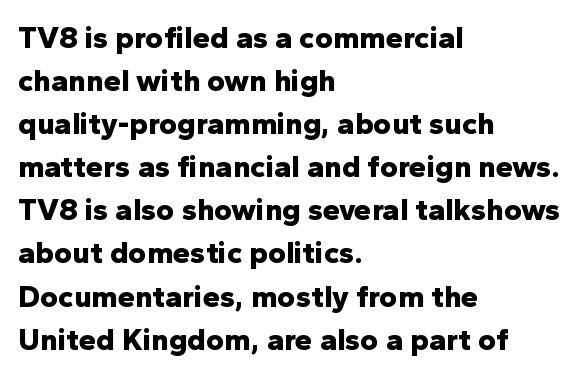
The image shows 31 px bold sans-serif type, upright; set left-aligned, normal line spacing (1.39x), normal letter spacing, not underlined; low stroke contrast and a medium x-height.
